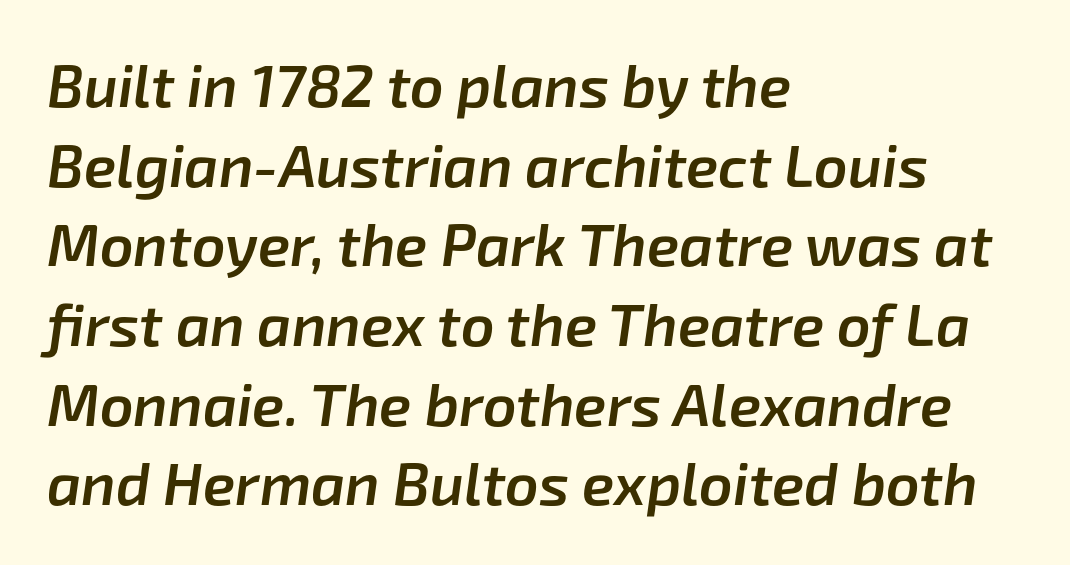
Q: Is the text bold? A: Semi-bold.
Q: Is the text italic (slanted)? A: Yes, it leans right by about 8 degrees.
Q: Is the text underlined? A: No.
Q: How is the paragraph aligned? A: Left-aligned.
Q: Is the spacing between letters normal or unusually wide? A: Normal.
Q: Is the spacing between lines tight, normal or loose? A: Normal.
Q: Width (condensed, normal, or wide)? A: Normal.
Q: Stroke contrast? A: Low.
Q: x-height? A: Medium.
Q: Monospaced? A: No.
